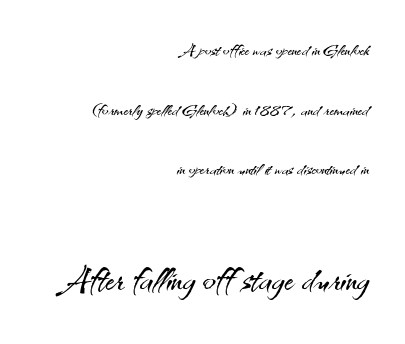
Students, observe: this is what heavily led, spacious text looks like. Reading top to bottom, the characters get bigger at the block break. Every row of glyphs terminates at an identical x-position on the right. Is the letter spacing exaggerated? No — it looks like the ordinary default.
